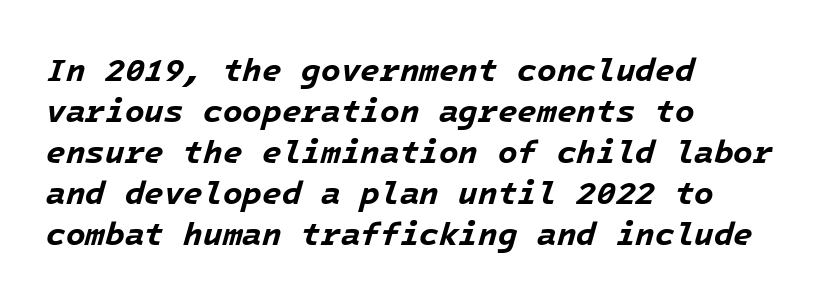
A bare baseline throughout the passage. The passage shown has conventional tracking throughout. The rag falls on the right side of this text block. Regular leading. A full-strength bold gives these letters their thick strokes.
